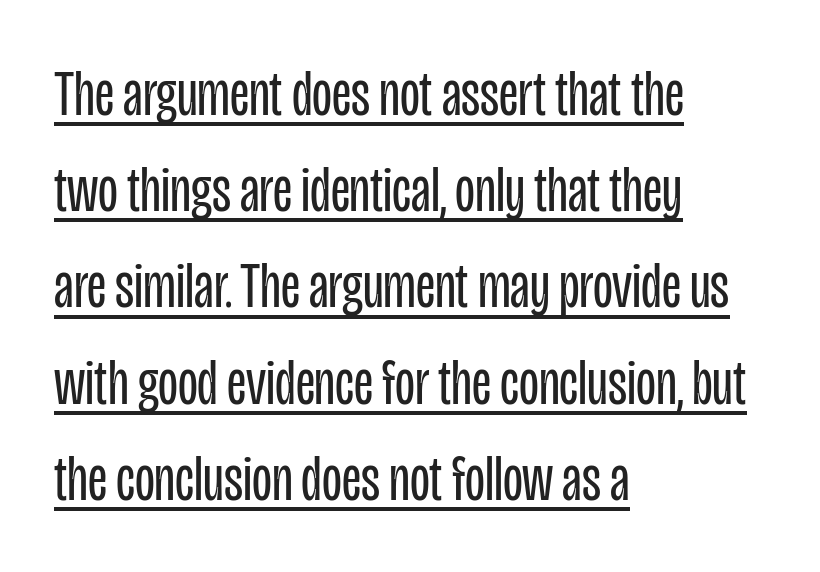
The typesetter chose a ragged-right arrangement here. The string is rendered with underlining switched on. Proportional: the letters do not fall into vertical columns. A typesetter would mark this as roman, not italic.
